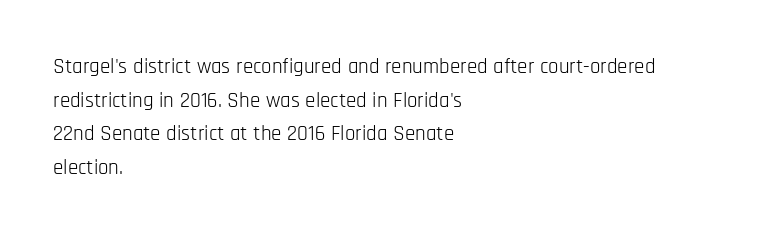
{"italic": "no", "bold": "no", "underline": "no", "align": "left", "line_spacing": "normal", "line_spacing_ratio": 1.6, "letter_spacing": "normal", "letter_spacing_em": 0.0, "glyph_px": 21}
